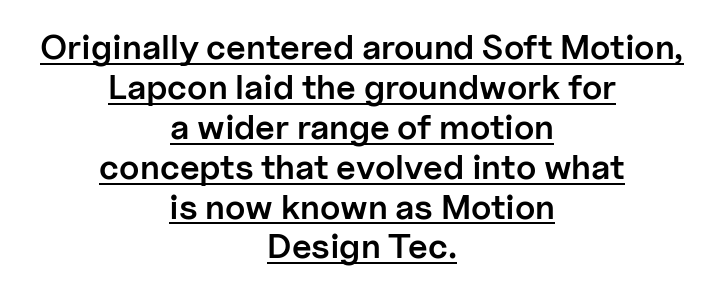
Q: Is the text bold? A: Semi-bold.
Q: Is the text italic (slanted)? A: No, it is upright.
Q: Is the typeface a serif or a sans-serif typeface? A: Sans-serif.
Q: Is the text underlined? A: Yes.
Q: How is the paragraph aligned? A: Centered.
Q: Is the spacing between letters normal or unusually wide? A: Normal.
Q: Is the spacing between lines tight, normal or loose? A: Tight.
Q: Width (condensed, normal, or wide)? A: Normal.
Q: Stroke contrast? A: Low.
Q: x-height? A: Medium.
Q: Monospaced? A: No.
